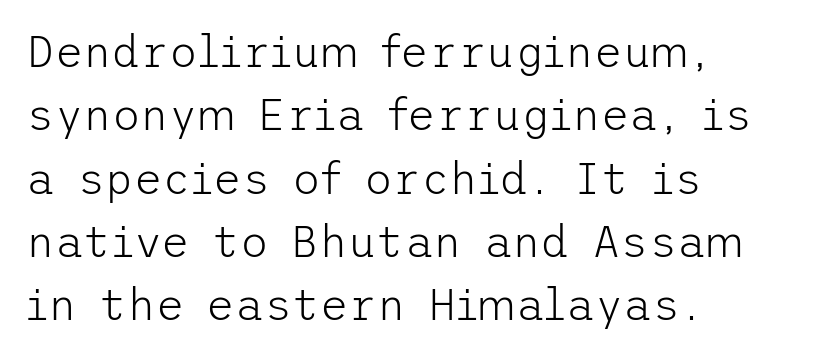
Q: Is the text bold? A: No.
Q: Is the text italic (slanted)? A: No, it is upright.
Q: Is the typeface a serif or a sans-serif typeface? A: Sans-serif.
Q: Is the text underlined? A: No.
Q: How is the paragraph aligned? A: Left-aligned.
Q: Is the spacing between letters normal or unusually wide? A: Normal.
Q: Is the spacing between lines tight, normal or loose? A: Normal.
Q: Width (condensed, normal, or wide)? A: Normal.
Q: Stroke contrast? A: Low.
Q: x-height? A: Medium.
